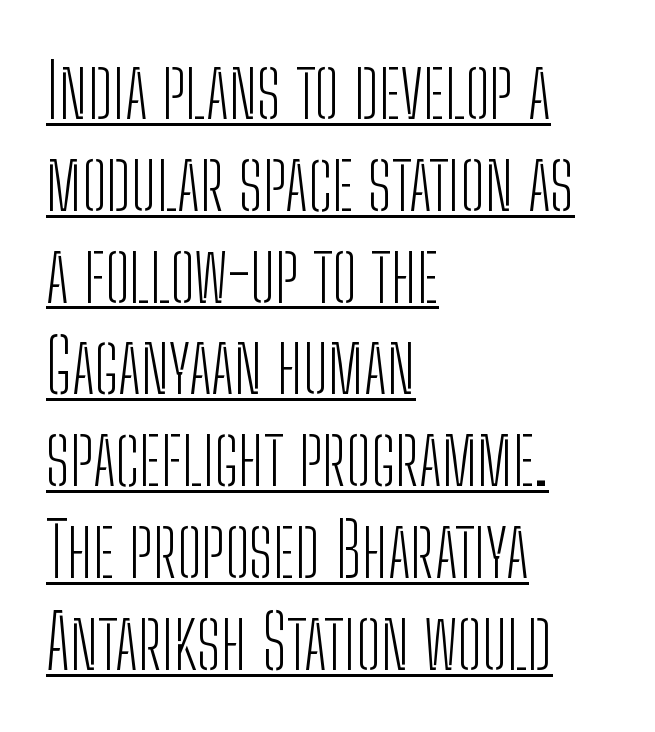
Words appear dense and cohesive because spacing is normal. The compositor pushed each line to the left boundary. This is underlined copy, the kind a proofreader might mark for attention. The passage shown is typed in a proportional face where columns would drift.
